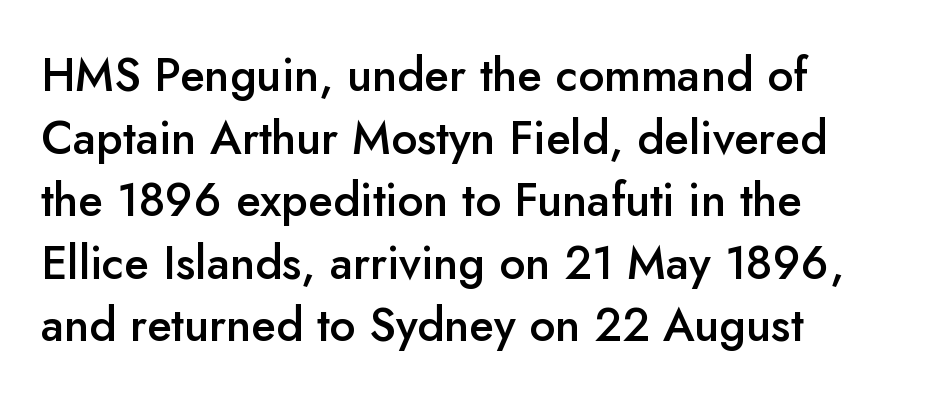
Q: Is the text bold? A: Semi-bold.
Q: Is the text italic (slanted)? A: No, it is upright.
Q: Is the typeface a serif or a sans-serif typeface? A: Sans-serif.
Q: Is the text underlined? A: No.
Q: How is the paragraph aligned? A: Left-aligned.
Q: Is the spacing between letters normal or unusually wide? A: Normal.
Q: Is the spacing between lines tight, normal or loose? A: Normal.
Q: Width (condensed, normal, or wide)? A: Normal.
Q: Stroke contrast? A: Low.
Q: x-height? A: Small.
Q: Monospaced? A: No.
